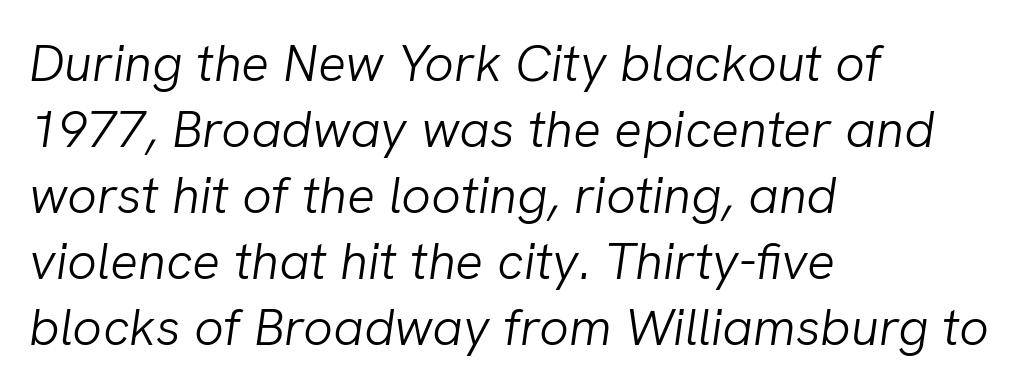
The letterforms sit shoulder to shoulder at normal distance. Each line starts at the same left margin while the right side varies. The weight tops out at a normal text grade. Emphasis-style slanted type is in use. Leading: standard.
